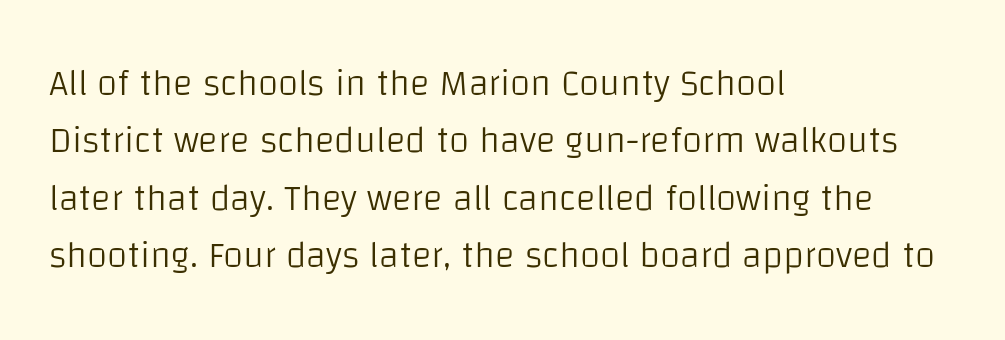
Q: Is the text bold? A: No.
Q: Is the text italic (slanted)? A: No, it is upright.
Q: Is the typeface a serif or a sans-serif typeface? A: Sans-serif.
Q: Is the text underlined? A: No.
Q: How is the paragraph aligned? A: Left-aligned.
Q: Is the spacing between letters normal or unusually wide? A: Normal.
Q: Is the spacing between lines tight, normal or loose? A: Normal.
Q: Width (condensed, normal, or wide)? A: Normal.
Q: Stroke contrast? A: Low.
Q: x-height? A: Large.
Q: Monospaced? A: No.
